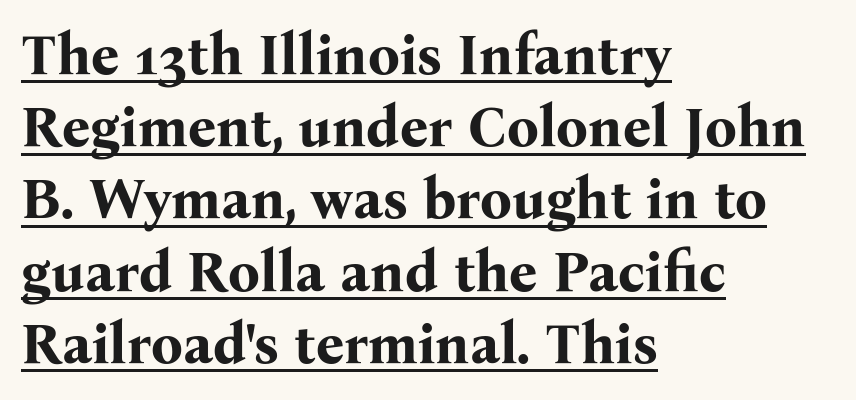
The rendered words wear a rule along their underside. Small tapered or slab feet sit at the stroke ends, so this counts as serif. The vertical gap from one line to the next is medium. The rendering uses natural spacing where letterforms have individual widths.
